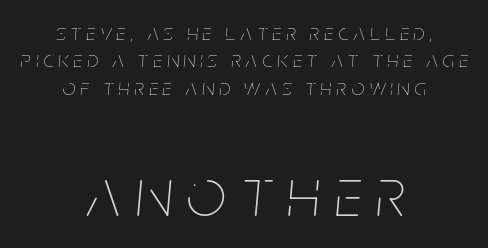
Weight: not bold — regular or lighter. Anything drawn beneath the words? Only blank space. The text carries the slant typical of an italic or oblique font. Honestly, the letter spacing is so wide it's the main thing you notice. The passage shown is typed in a proportional face where columns would drift. Compare the two chunks: the lower has the greater cap height.
